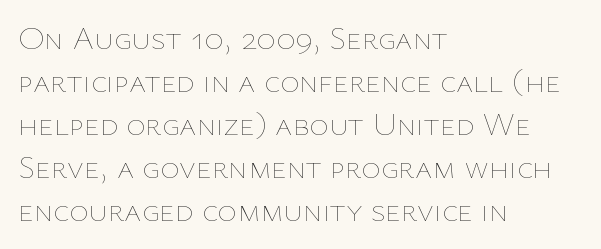
Q: Is the text bold? A: No.
Q: Is the text italic (slanted)? A: No, it is upright.
Q: Is the text underlined? A: No.
Q: How is the paragraph aligned? A: Left-aligned.
Q: Is the spacing between letters normal or unusually wide? A: Normal.
Q: Is the spacing between lines tight, normal or loose? A: Normal.
Q: Width (condensed, normal, or wide)? A: Normal.
Q: Stroke contrast? A: Low.
Q: x-height? A: Medium.
Q: Monospaced? A: No.
